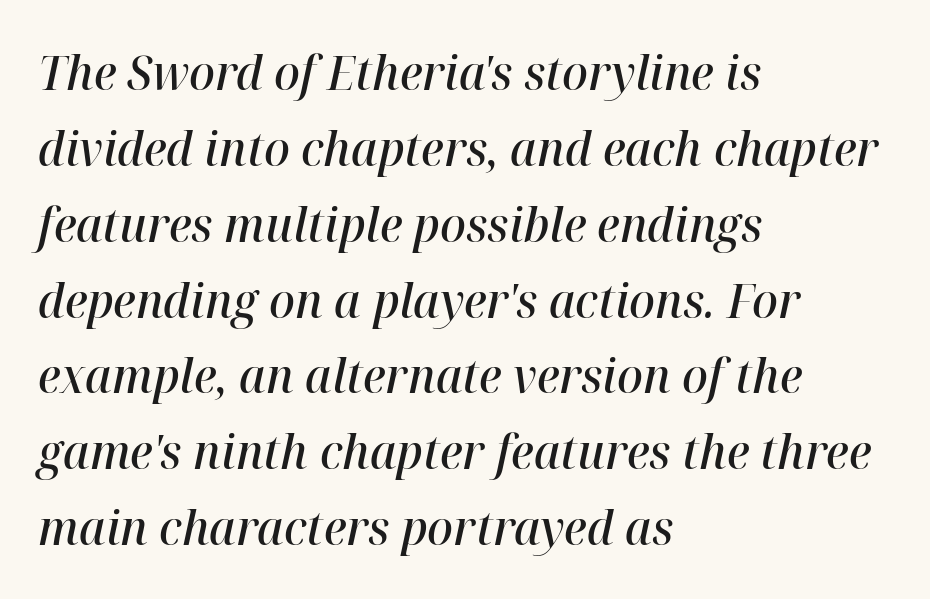
Honestly, the letter spacing is just normal — you wouldn't notice it. A typesetter would call this proportional, since set widths differ per character. You can tell it's italic because the verticals aren't actually vertical. Typographic density is moderately raised because the face is semibold. These lines are set flush left with a ragged right edge. Nobody drew a line under any word here.
